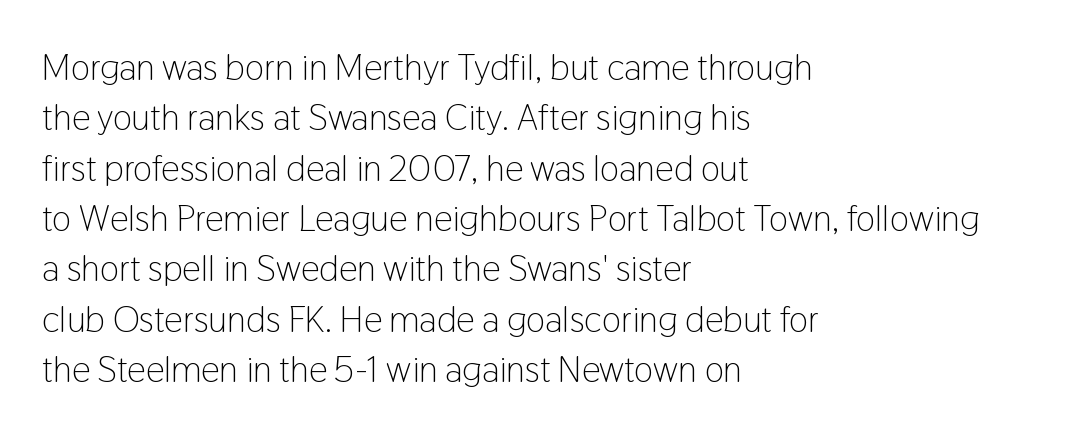
Q: Is the text bold? A: No.
Q: Is the text italic (slanted)? A: No, it is upright.
Q: Is the typeface a serif or a sans-serif typeface? A: Sans-serif.
Q: Is the text underlined? A: No.
Q: How is the paragraph aligned? A: Left-aligned.
Q: Is the spacing between letters normal or unusually wide? A: Normal.
Q: Is the spacing between lines tight, normal or loose? A: Normal.
Q: Width (condensed, normal, or wide)? A: Condensed.
Q: Stroke contrast? A: Low.
Q: x-height? A: Medium.
Q: Monospaced? A: No.
